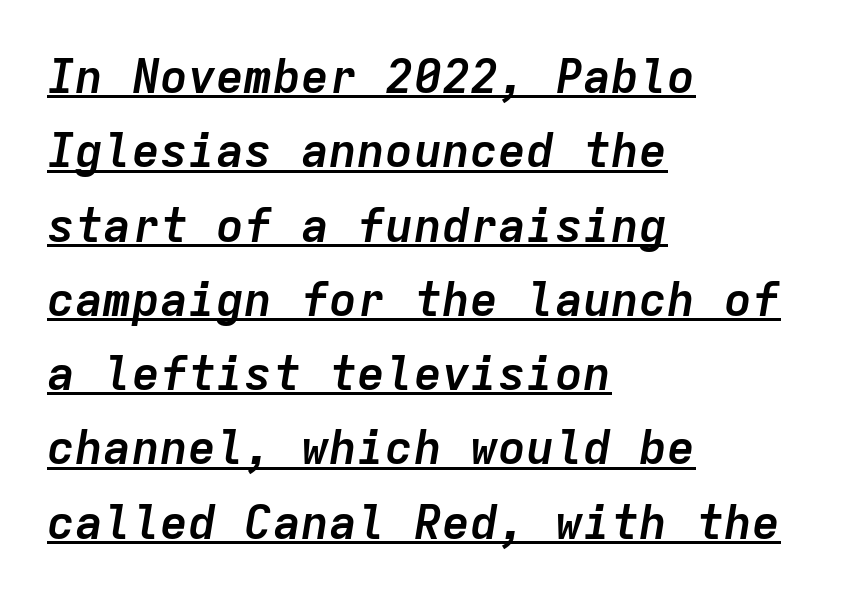
{"italic": "yes", "lean": "right", "slant_degrees": 9, "bold": "yes", "weight": "semibold", "width": "normal", "stroke_contrast": "low", "x_height": "medium", "monospaced": "yes", "underline": "yes", "align": "left", "line_spacing": "normal", "line_spacing_ratio": 1.58, "letter_spacing": "normal", "letter_spacing_em": 0.0, "glyph_px": 47}
